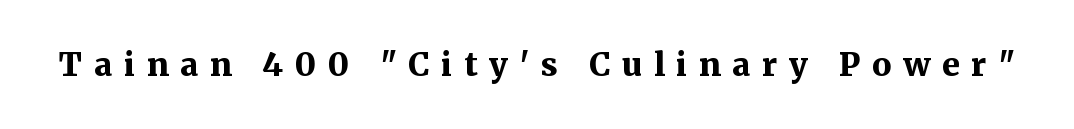
The face used here is seriffed, in the tradition of book romans. In terms of posture, this sample is upright. Glyph-to-glyph distance is far greater than everyday printed text. A typesetter would call this proportional, since set widths differ per character. Notice how thick the strokes are: this is what a full bold looks like. Each row of text sits above clean, open space.
